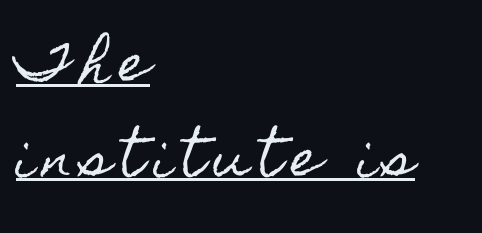
Reading down the block, your eye returns to a fixed left position each line. A great deal of white space separates one row of letters from the next. The typesetter has applied underlining to the passage shown. The face used here is proportionally spaced, like ordinary book or web type. Is the letter spacing exaggerated? Yes — the characters are pushed far apart.
